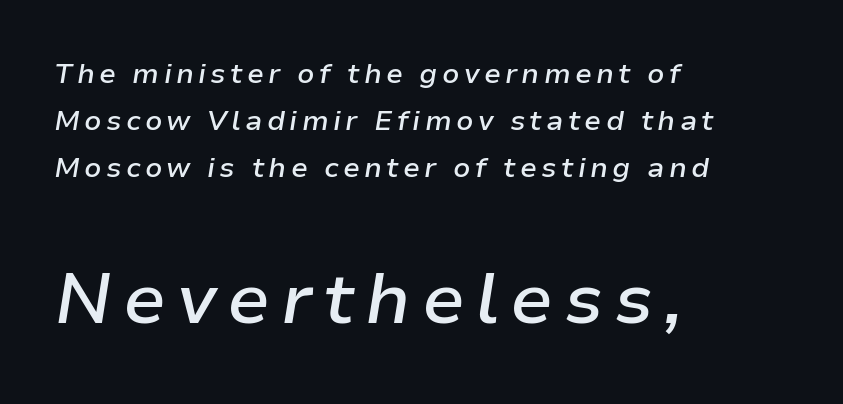
The image shows 71 px semibold type, italic (leaning right); set left-aligned, normal line spacing (1.67x), not underlined; the second (bottom) block is 2.54x larger; low stroke contrast and a medium x-height.
